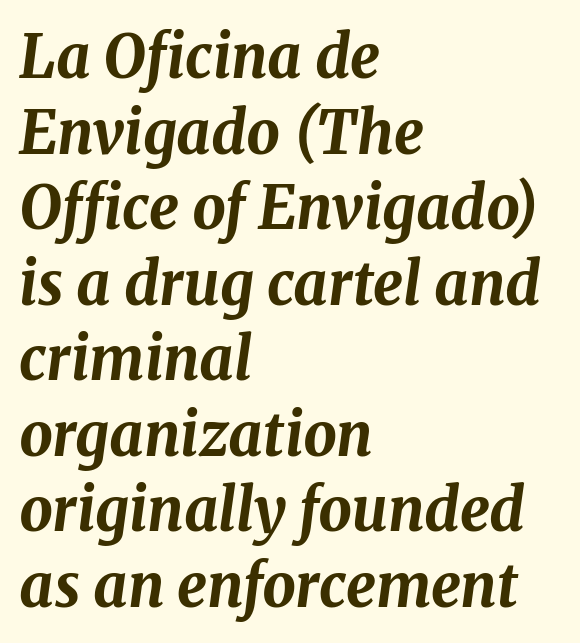
This is heavy type, rendered in bold. No extra tracking has been applied to these lines. Words float on clear page, feet unadorned. Horizontally, the lines are justified to the leading edge only. A normal amount of white space separates one row of letters from the next.
